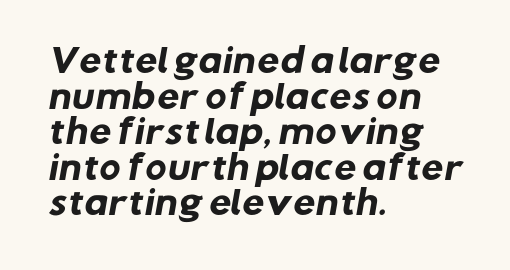
Q: Is the text bold? A: Yes.
Q: Is the typeface a serif or a sans-serif typeface? A: Sans-serif.
Q: Is the text underlined? A: No.
Q: How is the paragraph aligned? A: Left-aligned.
Q: Is the spacing between letters normal or unusually wide? A: Normal.
Q: Is the spacing between lines tight, normal or loose? A: Tight.
Q: Width (condensed, normal, or wide)? A: Normal.
Q: Stroke contrast? A: Low.
Q: x-height? A: Medium.
Q: Monospaced? A: No.
